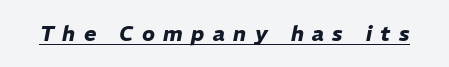
You can see a thin bar hugging the bottom of the glyphs. You'd pick this weight for a headline — it's a proper bold. This is oblique type, the kind used for emphasis or titles. This sample uses expanded letter spacing, leaving extra air between glyphs.
